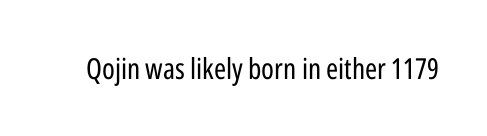
The image shows 29 px regular-weight, condensed sans-serif type, upright; set normal letter spacing, not underlined; low stroke contrast and a medium x-height.
